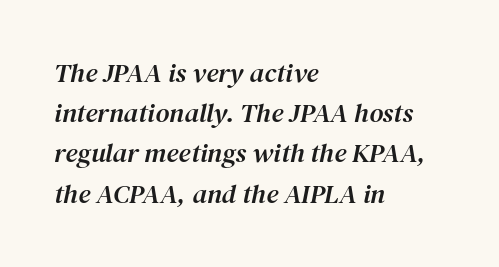
A bare baseline throughout the passage. Students, observe: this is what conventionally led text looks like. Characters are canted at an angle relative to the baseline's perpendicular. Compared with a centered layout, this one pins lines to the left instead.
